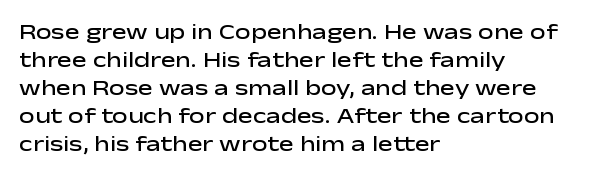
{"italic": "no", "bold": "semi", "underline": "no", "align": "left", "line_spacing": "normal", "line_spacing_ratio": 1.27, "letter_spacing": "normal", "letter_spacing_em": 0.0, "glyph_px": 22}
